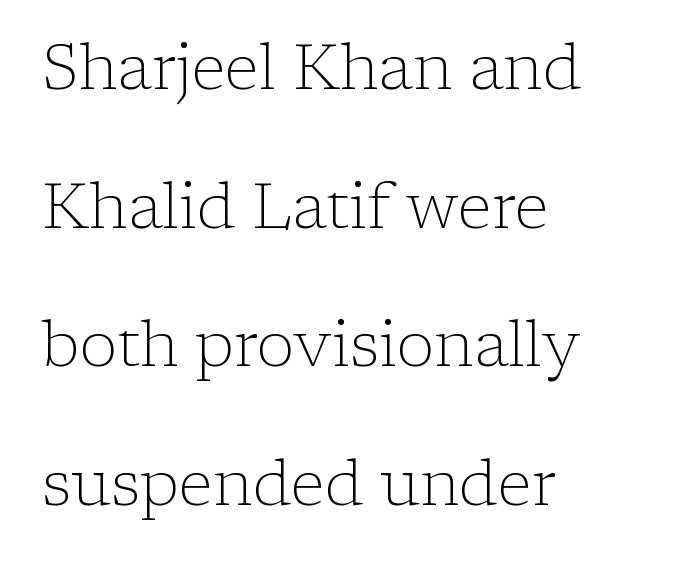
Q: Is the text bold? A: No.
Q: Is the text italic (slanted)? A: No, it is upright.
Q: Is the typeface a serif or a sans-serif typeface? A: Serif.
Q: Is the text underlined? A: No.
Q: How is the paragraph aligned? A: Left-aligned.
Q: Is the spacing between letters normal or unusually wide? A: Normal.
Q: Is the spacing between lines tight, normal or loose? A: Loose.
Q: Width (condensed, normal, or wide)? A: Normal.
Q: Stroke contrast? A: Low.
Q: x-height? A: Medium.
Q: Monospaced? A: No.
